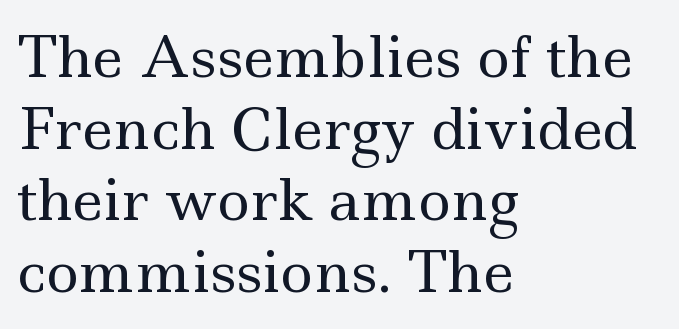
Q: Is the text bold? A: No.
Q: Is the text italic (slanted)? A: No, it is upright.
Q: Is the typeface a serif or a sans-serif typeface? A: Serif.
Q: Is the text underlined? A: No.
Q: How is the paragraph aligned? A: Left-aligned.
Q: Is the spacing between letters normal or unusually wide? A: Normal.
Q: Is the spacing between lines tight, normal or loose? A: Normal.
Q: Width (condensed, normal, or wide)? A: Wide.
Q: x-height? A: Small.
Q: Monospaced? A: No.
